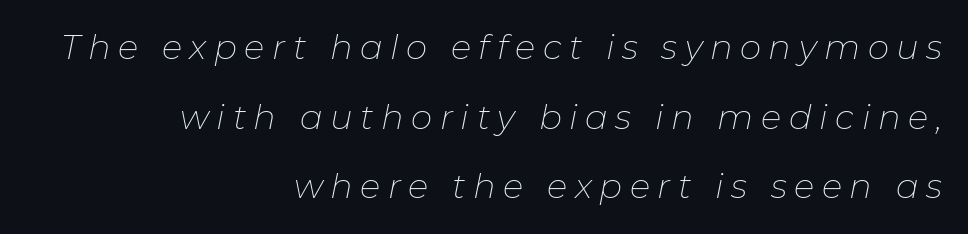
Q: Is the text bold? A: No.
Q: Is the text italic (slanted)? A: Yes, it leans right by about 11 degrees.
Q: Is the text underlined? A: No.
Q: How is the paragraph aligned? A: Right-aligned.
Q: Is the spacing between letters normal or unusually wide? A: Unusually wide.
Q: Is the spacing between lines tight, normal or loose? A: Loose.
Q: Width (condensed, normal, or wide)? A: Normal.
Q: Stroke contrast? A: Low.
Q: x-height? A: Medium.
Q: Monospaced? A: No.
